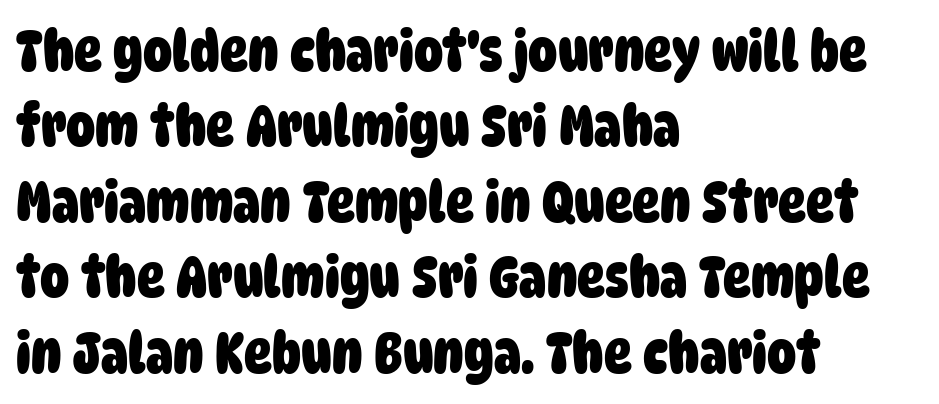
Does the type have serifs? No, each stem ends abruptly. Does the copy run flush right? No — it runs flush left. The tracking reads as untouched default to a designer's eye. Think of a printed novel: that variable character pitch is what you see here. I'd describe the lettering as bold — thick and assertive.
